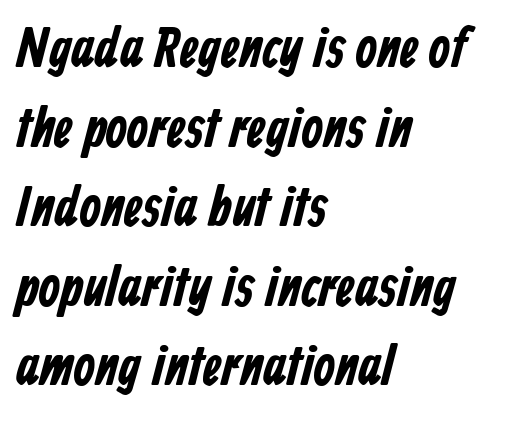
{"serif": "no", "bold": "yes", "weight": "bold", "width": "condensed", "stroke_contrast": "low", "x_height": "medium", "monospaced": "no", "underline": "no", "align": "left", "line_spacing": "normal", "line_spacing_ratio": 1.42, "letter_spacing": "normal", "letter_spacing_em": 0.0, "glyph_px": 56}
